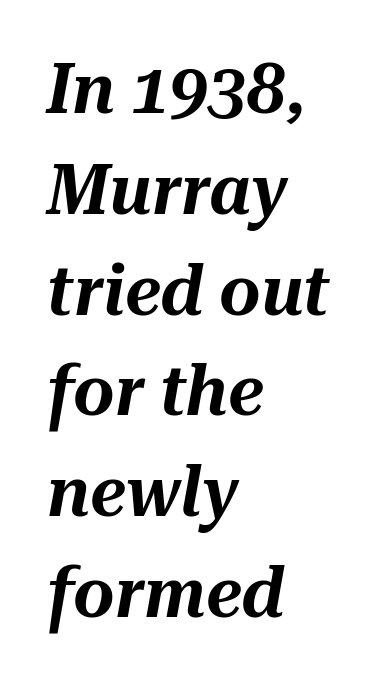
The compositor pushed each line to the left boundary. Here the designer chose a conventional face with non-uniform glyph widths. Lines of text with bare space underneath. Italic? Definitely — the glyphs are oblique.
